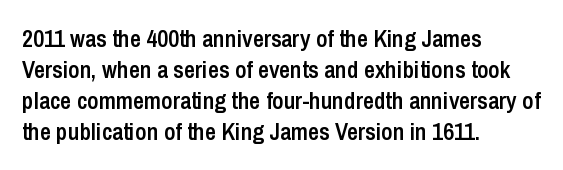
{"italic": "no", "bold": "semi", "underline": "no", "align": "left", "line_spacing": "normal", "line_spacing_ratio": 1.29, "letter_spacing": "normal", "letter_spacing_em": 0.0, "glyph_px": 24}
